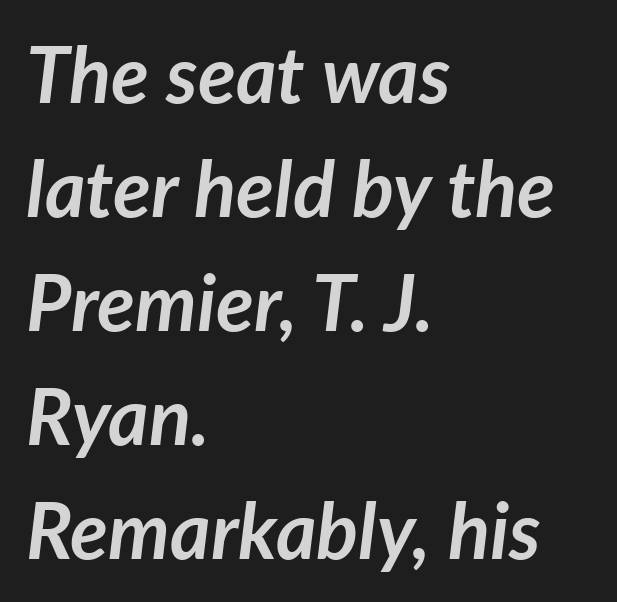
{"italic": "yes", "lean": "right", "slant_degrees": 7, "bold": "yes", "weight": "semibold", "width": "normal", "stroke_contrast": "low", "x_height": "medium", "monospaced": "no", "underline": "no", "align": "left", "line_spacing": "normal", "line_spacing_ratio": 1.46, "letter_spacing": "normal", "letter_spacing_em": 0.0, "glyph_px": 78}
